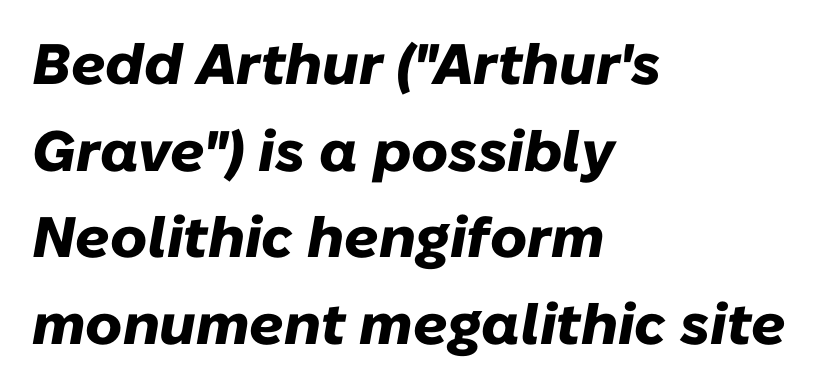
The image shows 57 px heavy type, italic (leaning right); set left-aligned, normal line spacing (1.52x), normal letter spacing, not underlined; low stroke contrast and a medium x-height.
